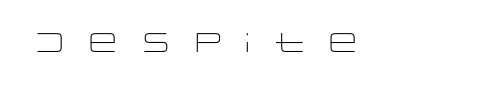
Q: Is the text bold? A: No.
Q: Is the text italic (slanted)? A: No, it is upright.
Q: Is the text underlined? A: No.
Q: Is the spacing between letters normal or unusually wide? A: Unusually wide.
